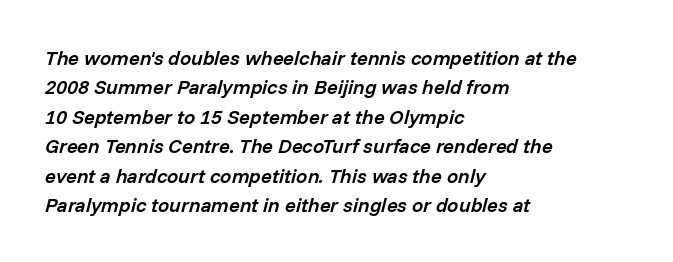
{"italic": "yes", "lean": "right", "slant_degrees": 14, "bold": "semi", "underline": "no", "align": "left", "line_spacing": "normal", "line_spacing_ratio": 1.47, "letter_spacing": "normal", "letter_spacing_em": 0.0, "glyph_px": 20}
